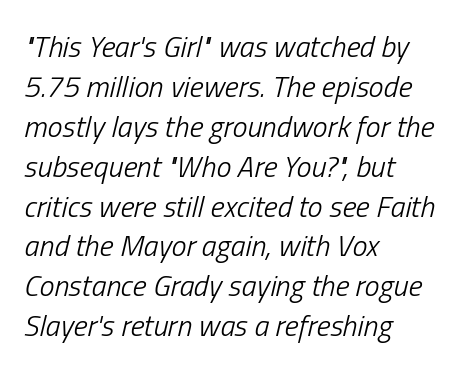
The image shows 30 px light, condensed type, italic (leaning right); set left-aligned, normal line spacing (1.33x), normal letter spacing, not underlined; low stroke contrast and a medium x-height.
